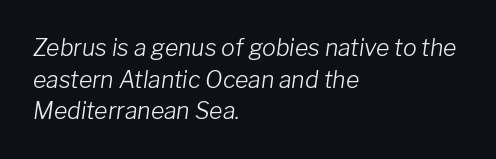
The image shows 23 px text type, italic (leaning right); set left-aligned, normal line spacing (1.38x), normal letter spacing, not underlined.
